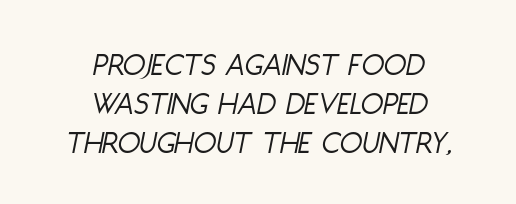
The image shows 33 px light, condensed type, italic (leaning right); set centered, line spacing 1.18x, normal letter spacing, not underlined; low stroke contrast and a large x-height.
